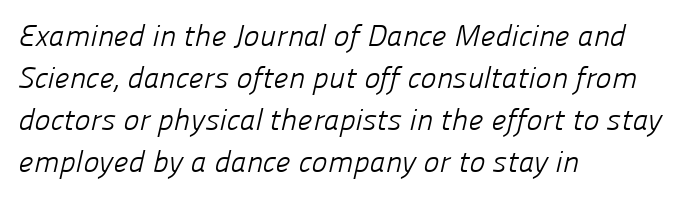
Q: Is the text bold? A: No.
Q: Is the typeface a serif or a sans-serif typeface? A: Sans-serif.
Q: Is the text underlined? A: No.
Q: How is the paragraph aligned? A: Left-aligned.
Q: Is the spacing between letters normal or unusually wide? A: Normal.
Q: Is the spacing between lines tight, normal or loose? A: Normal.
Q: Width (condensed, normal, or wide)? A: Normal.
Q: Stroke contrast? A: Low.
Q: x-height? A: Medium.
Q: Monospaced? A: No.
